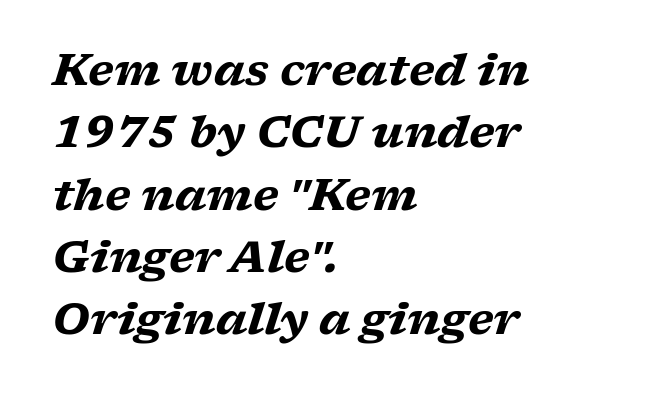
{"serif": "yes", "italic": "yes", "lean": "right", "slant_degrees": 17, "bold": "yes", "weight": "heavy", "width": "wide", "stroke_contrast": "low", "x_height": "medium", "monospaced": "no", "underline": "no", "align": "left", "line_spacing": "normal", "line_spacing_ratio": 1.45, "letter_spacing": "normal", "letter_spacing_em": 0.0, "glyph_px": 43}
